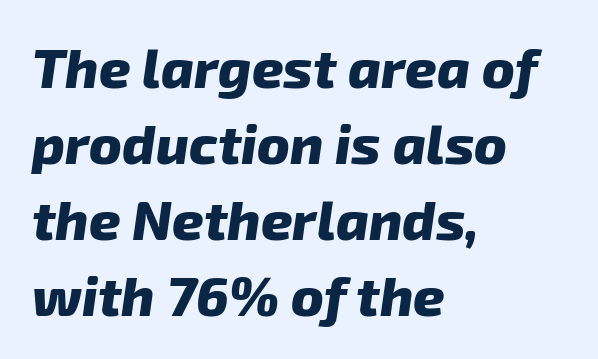
The image shows 55 px heavy sans-serif type; set left-aligned, normal line spacing (1.38x), normal letter spacing, not underlined; low stroke contrast and a medium x-height.
